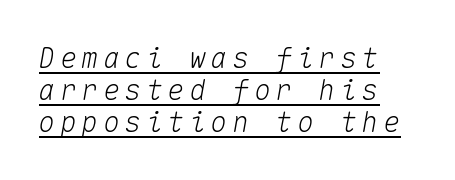
Q: Is the text italic (slanted)? A: Yes, it leans right by about 10 degrees.
Q: Is the text underlined? A: Yes.
Q: Is the spacing between lines tight, normal or loose? A: Tight.
Q: Width (condensed, normal, or wide)? A: Normal.
Q: Stroke contrast? A: Medium.
Q: x-height? A: Medium.
Q: Monospaced? A: Yes.
